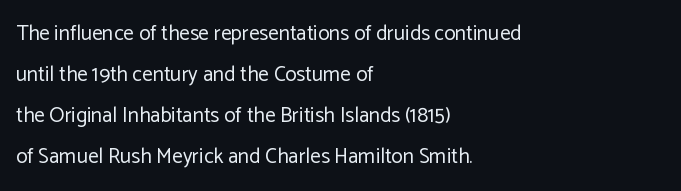
The image shows 21 px text type, upright; set left-aligned, loose line spacing (1.95x), normal letter spacing, not underlined.
